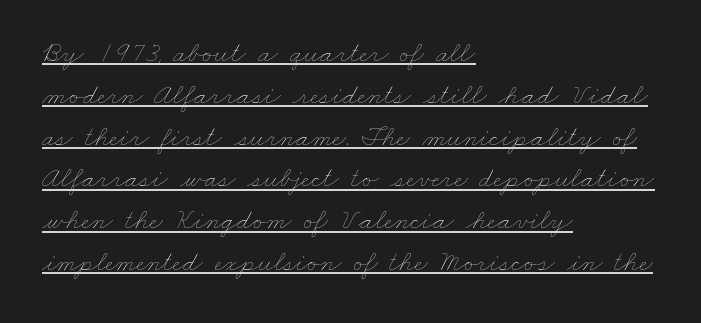
Q: Is the text bold? A: No.
Q: Is the text underlined? A: Yes.
Q: How is the paragraph aligned? A: Left-aligned.
Q: Is the spacing between letters normal or unusually wide? A: Normal.
Q: Is the spacing between lines tight, normal or loose? A: Normal.
Q: Width (condensed, normal, or wide)? A: Wide.
Q: Stroke contrast? A: Low.
Q: x-height? A: Small.
Q: Monospaced? A: No.
